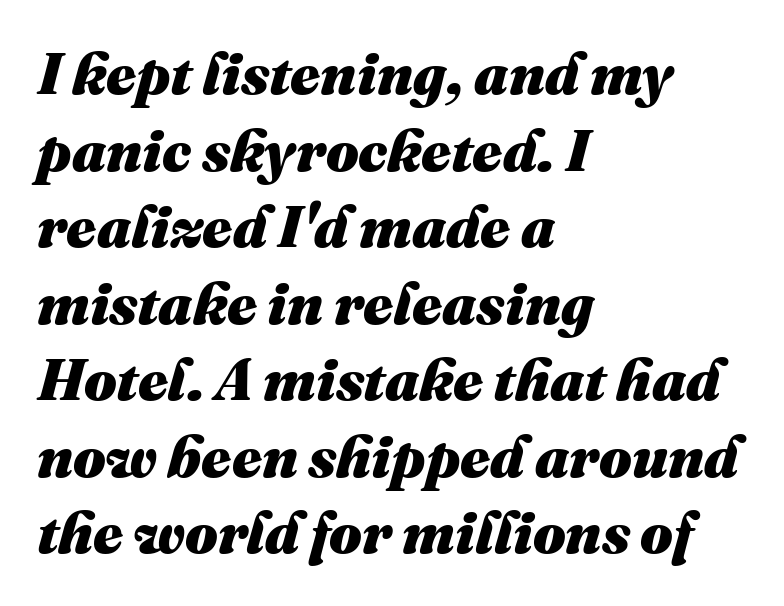
Every character sits at an angle, as italics do. This rendering leaves character spacing at its baseline value. Descenders are the only things crossing below the line. A student would call this left alignment; a typographer would say flush left, rag right.
